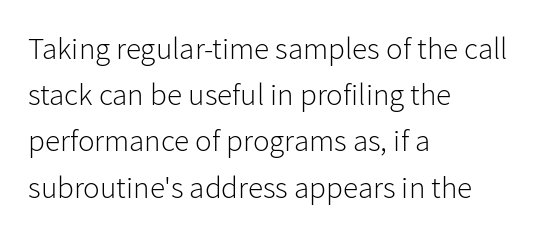
This rendering leaves character spacing at its baseline value. Serif or sans? Sans — the stroke terminals are bare. Line beginnings align vertically; line endings do not. If you drew a line through each stem, it would be perfectly vertical. Stem width sits at or under what a default text font uses.
